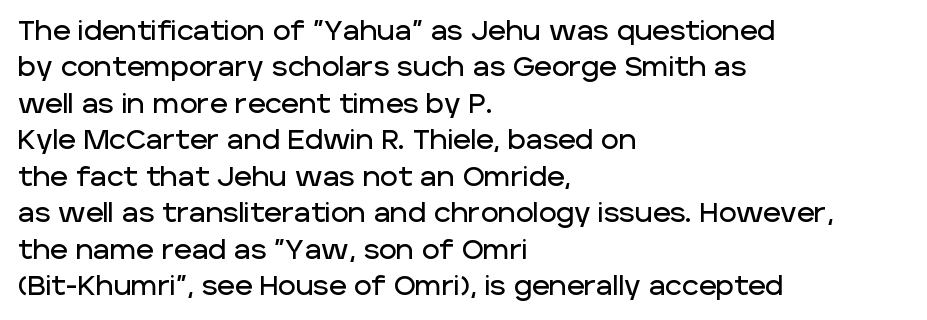
The image shows 27 px text type, upright; set left-aligned, normal line spacing (1.35x), normal letter spacing, not underlined.
